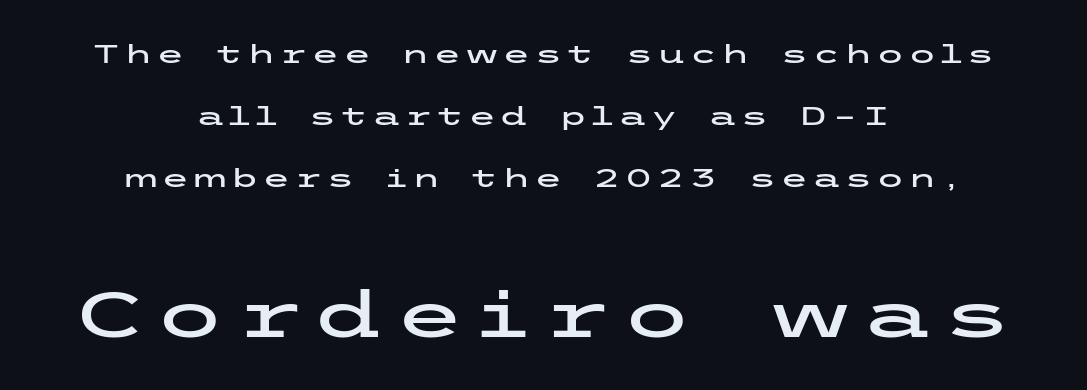
The image shows 65 px wide sans-serif type, upright; set centered, loose line spacing (2.38x), not underlined; the second (bottom) block is 2.5x larger; low stroke contrast and a medium x-height.
